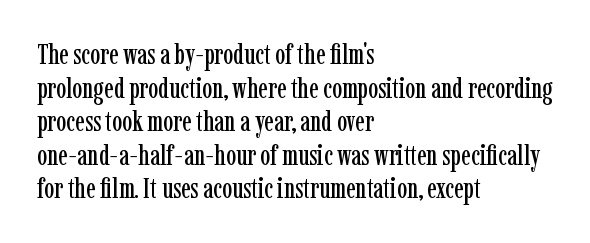
Q: Is the text italic (slanted)? A: No, it is upright.
Q: Is the typeface a serif or a sans-serif typeface? A: Serif.
Q: Is the text underlined? A: No.
Q: How is the paragraph aligned? A: Left-aligned.
Q: Is the spacing between letters normal or unusually wide? A: Normal.
Q: Width (condensed, normal, or wide)? A: Condensed.
Q: Stroke contrast? A: Low.
Q: x-height? A: Medium.
Q: Monospaced? A: No.
